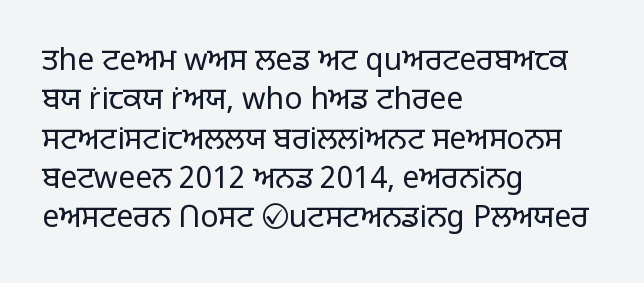
The image shows 30 px light sans-serif type, upright; set left-aligned, normal line spacing (1.31x), normal letter spacing, not underlined; low stroke contrast and a large x-height.
